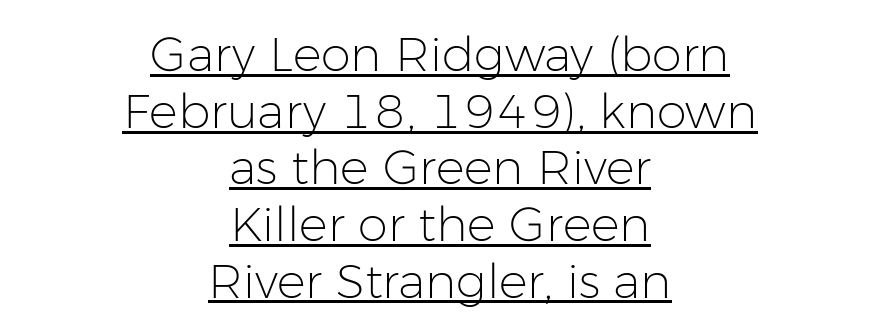
{"serif": "no", "italic": "no", "bold": "no", "weight": "light", "width": "normal", "stroke_contrast": "low", "x_height": "medium", "monospaced": "no", "underline": "yes", "align": "center", "line_spacing_ratio": 1.18, "letter_spacing": "normal", "letter_spacing_em": 0.0, "glyph_px": 48}
